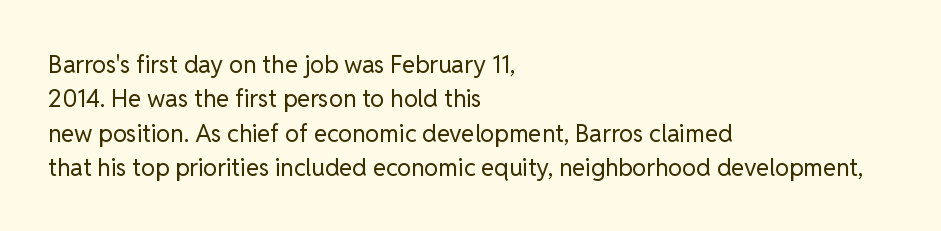
Vertical stems look standard width or narrower in stroke. Default kerning and tracking; the words read as compact shapes. These lines are set flush left with a ragged right edge. The baseline area is clear.
